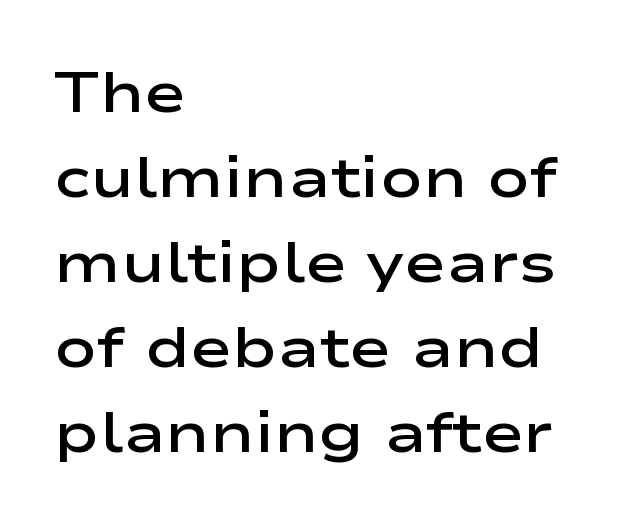
{"serif": "no", "italic": "no", "bold": "semi", "weight": "semibold", "width": "wide", "stroke_contrast": "low", "x_height": "medium", "monospaced": "no", "underline": "no", "align": "left", "line_spacing": "normal", "line_spacing_ratio": 1.49, "letter_spacing": "normal", "letter_spacing_em": 0.0, "glyph_px": 57}
